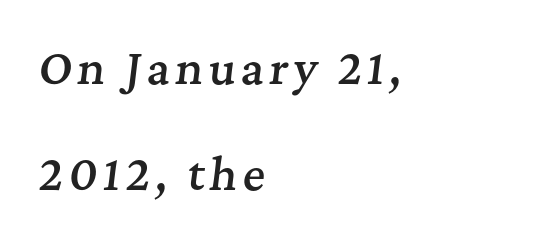
{"serif": "yes", "italic": "yes", "lean": "right", "slant_degrees": 7, "bold": "semi", "weight": "semibold", "width": "normal", "stroke_contrast": "medium", "x_height": "medium", "monospaced": "no", "underline": "no", "align": "left", "line_spacing": "loose", "line_spacing_ratio": 2.47, "glyph_px": 43}
